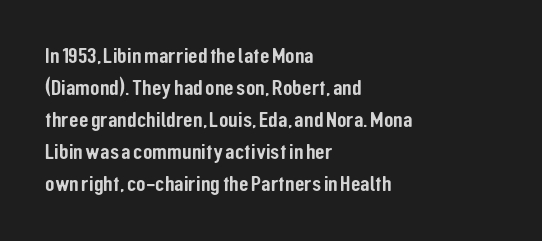
Left-aligned paragraph, ragged on the right. Rendered with straight, roman letterforms. Successive baselines arrive at the customary interval. Descenders are the only things crossing below the line. Is the letter spacing exaggerated? No — it looks like the ordinary default.
